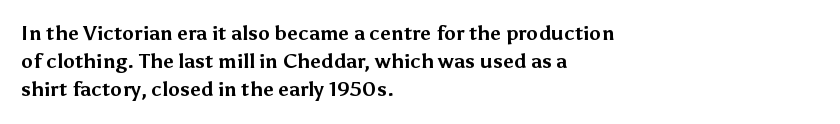
{"italic": "no", "bold": "yes", "underline": "no", "align": "left", "line_spacing": "normal", "line_spacing_ratio": 1.41, "letter_spacing": "normal", "letter_spacing_em": 0.0, "glyph_px": 20}
